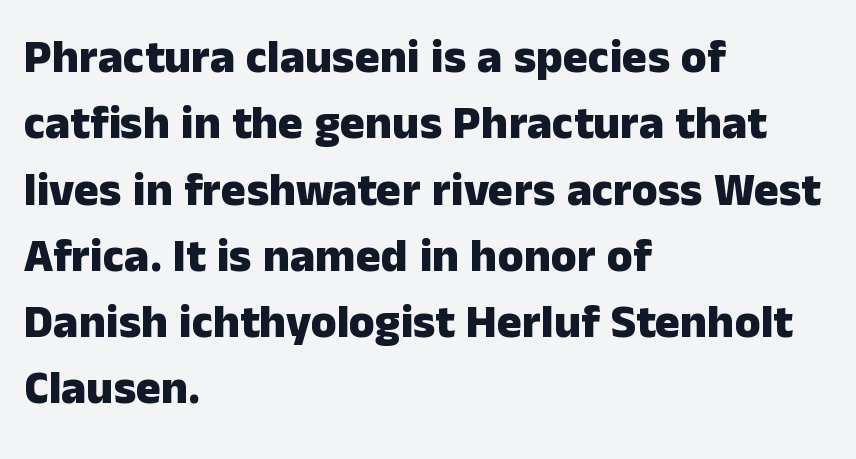
{"serif": "no", "italic": "no", "bold": "yes", "weight": "heavy", "width": "normal", "stroke_contrast": "low", "x_height": "medium", "monospaced": "no", "underline": "no", "align": "left", "line_spacing": "normal", "line_spacing_ratio": 1.41, "letter_spacing": "normal", "letter_spacing_em": 0.0, "glyph_px": 47}
